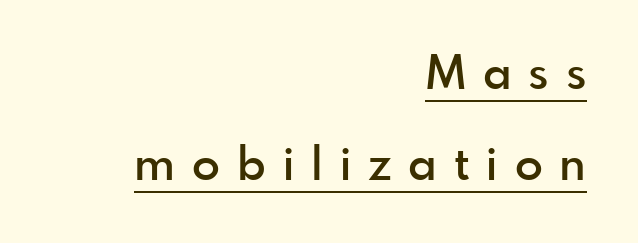
Short and long lines alike share a common ending point at right. A bit beefed up — I'd call it semibold rather than bold. The lines are spread far apart with generous leading. The rendering uses the underline text-decoration. Think of a printed novel: that variable character pitch is what you see here. Between one letter and the next there's a generous, obvious gap.
